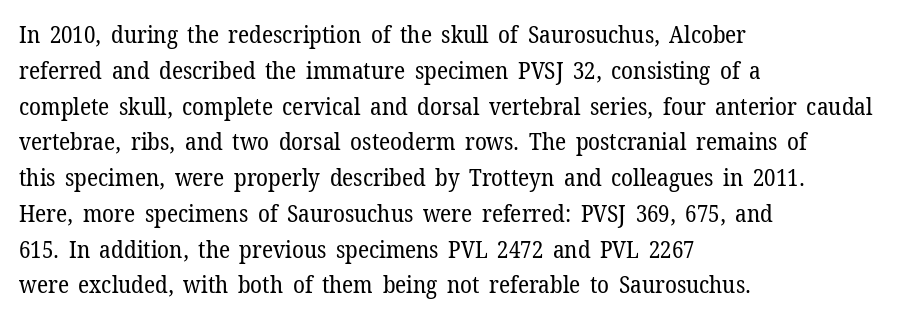
The image shows 24 px text type, upright; set left-aligned, normal line spacing (1.49x), normal letter spacing, not underlined.
